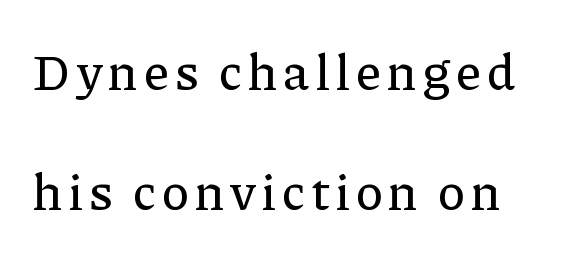
{"serif": "yes", "italic": "no", "width": "normal", "stroke_contrast": "low", "x_height": "medium", "monospaced": "no", "underline": "no", "line_spacing": "loose", "line_spacing_ratio": 2.36, "glyph_px": 51}
